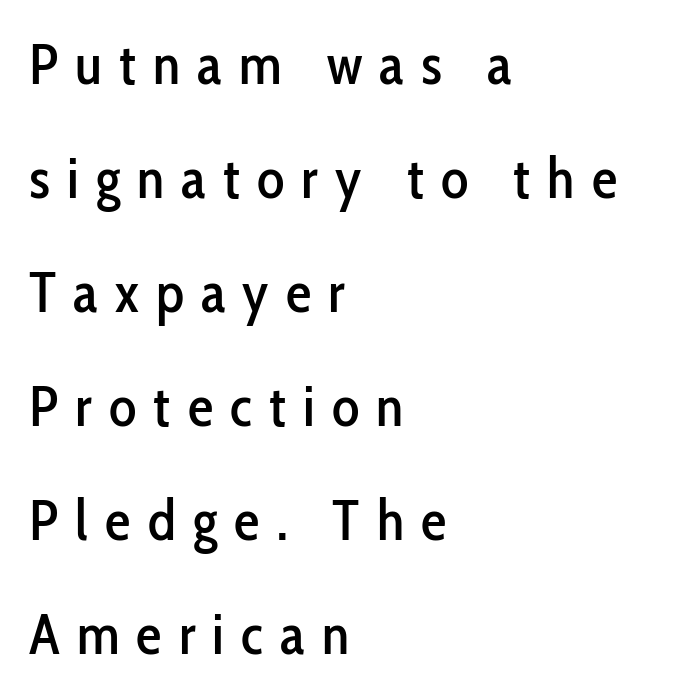
The image shows 57 px condensed sans-serif type, upright; set left-aligned, loose line spacing (2.0x), unusually wide letter spacing (+0.3 em), not underlined; low stroke contrast and a medium x-height.
